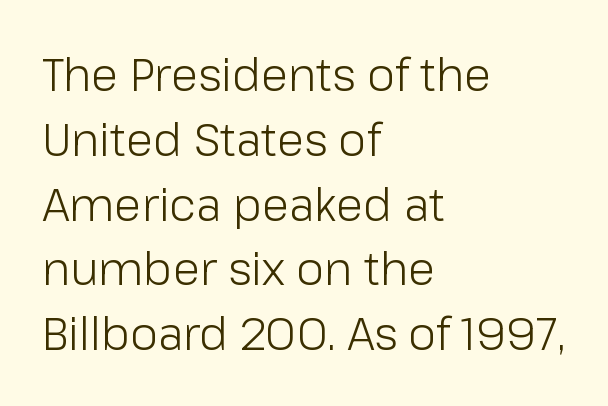
Q: Is the text bold? A: No.
Q: Is the text italic (slanted)? A: No, it is upright.
Q: Is the typeface a serif or a sans-serif typeface? A: Sans-serif.
Q: Is the text underlined? A: No.
Q: How is the paragraph aligned? A: Left-aligned.
Q: Is the spacing between letters normal or unusually wide? A: Normal.
Q: Is the spacing between lines tight, normal or loose? A: Normal.
Q: Width (condensed, normal, or wide)? A: Normal.
Q: Stroke contrast? A: Low.
Q: x-height? A: Medium.
Q: Monospaced? A: No.
